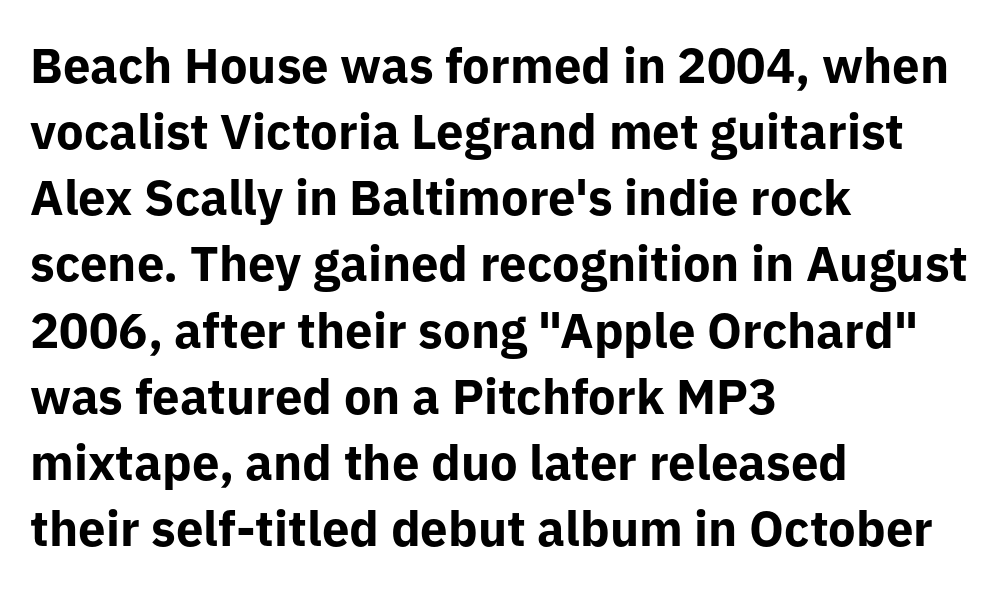
Q: Is the text bold? A: Yes.
Q: Is the text italic (slanted)? A: No, it is upright.
Q: Is the typeface a serif or a sans-serif typeface? A: Sans-serif.
Q: Is the text underlined? A: No.
Q: How is the paragraph aligned? A: Left-aligned.
Q: Is the spacing between letters normal or unusually wide? A: Normal.
Q: Is the spacing between lines tight, normal or loose? A: Normal.
Q: Width (condensed, normal, or wide)? A: Normal.
Q: Stroke contrast? A: Low.
Q: x-height? A: Medium.
Q: Monospaced? A: No.
